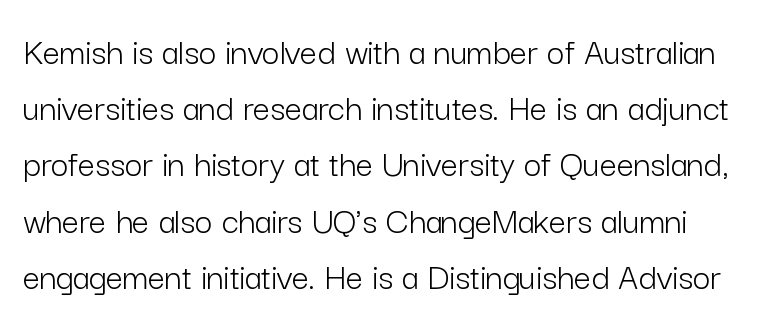
Q: Is the text bold? A: No.
Q: Is the text italic (slanted)? A: No, it is upright.
Q: Is the typeface a serif or a sans-serif typeface? A: Sans-serif.
Q: Is the text underlined? A: No.
Q: Is the spacing between letters normal or unusually wide? A: Normal.
Q: Is the spacing between lines tight, normal or loose? A: Normal.
Q: Width (condensed, normal, or wide)? A: Normal.
Q: Stroke contrast? A: Low.
Q: x-height? A: Medium.
Q: Monospaced? A: No.
